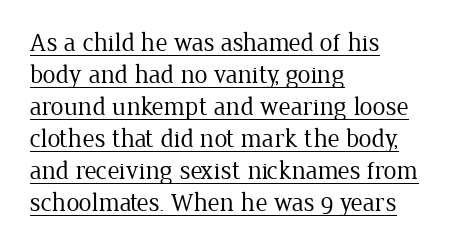
Q: Is the text bold? A: No.
Q: Is the text italic (slanted)? A: No, it is upright.
Q: Is the text underlined? A: Yes.
Q: How is the paragraph aligned? A: Left-aligned.
Q: Is the spacing between letters normal or unusually wide? A: Normal.
